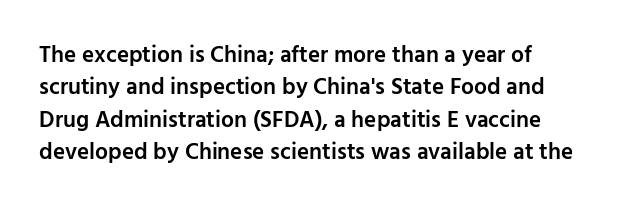
The letters stand upright; this is a roman face. Rows of type keep a routine distance in the vertical direction. This rendering leaves character spacing at its baseline value. Has an underline been added? It has not. Notice the strokes are somewhat thickened but not fully heavy: this is a semibold.
